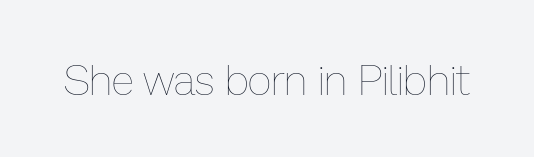
Q: Is the text bold? A: No.
Q: Is the text italic (slanted)? A: No, it is upright.
Q: Is the text underlined? A: No.
Q: Is the spacing between letters normal or unusually wide? A: Normal.
Q: Width (condensed, normal, or wide)? A: Normal.
Q: Stroke contrast? A: Low.
Q: x-height? A: Medium.
Q: Monospaced? A: No.
